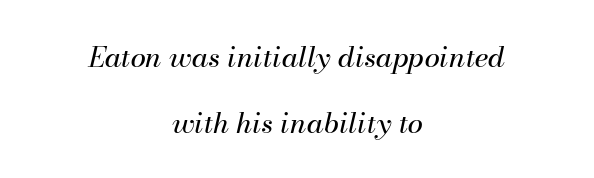
A typesetter would call this zero additional tracking. Weight: in the light-to-regular range. Students, observe: this is what heavily led, spacious text looks like. The passage shown is typed in a proportional face where columns would drift. Underline: absent. These lines were composed using italics.
